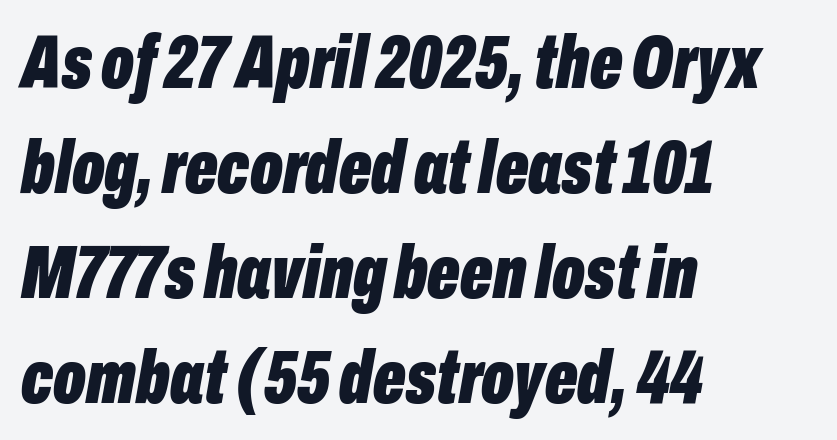
The image shows 76 px bold, condensed type, italic (leaning right); set left-aligned, normal line spacing (1.38x), normal letter spacing, not underlined; low stroke contrast and a medium x-height.
